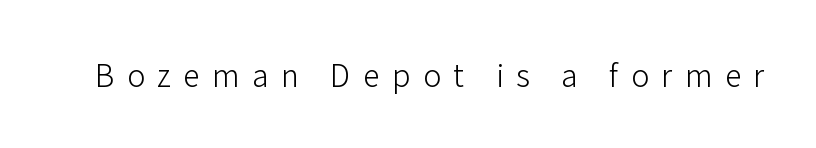
The zone under the glyphs is completely vacant. Tracking here is generous; glyphs stand well apart from one another. Here the designer chose a conventional face with non-uniform glyph widths. Stems and bowls with no extra thickness — not bold. The letters stand upright; this is a roman face. The passage shown is typeset with a sans-serif family.
